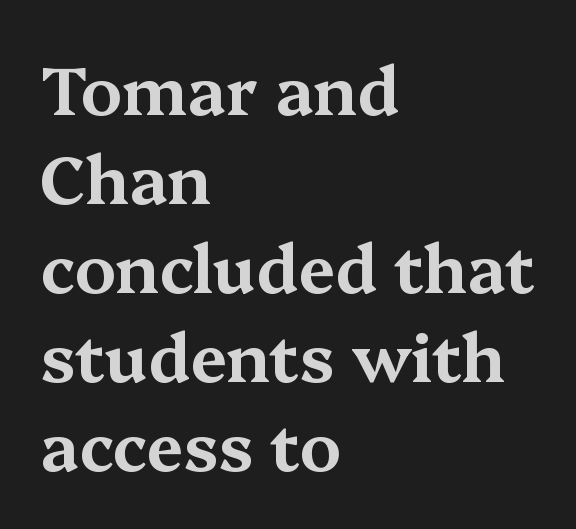
The string is rendered with underlining switched off. Caption: standard tracking, unaltered. You can tell from the footed stems that serif type was used. Each new line begins a customary step beneath the previous one. The lines are quadded left.
